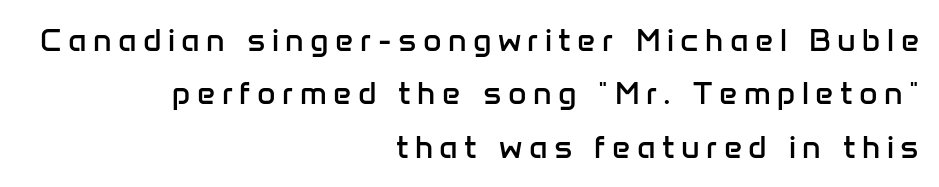
Q: Is the text bold? A: No.
Q: Is the text italic (slanted)? A: No, it is upright.
Q: Is the typeface a serif or a sans-serif typeface? A: Sans-serif.
Q: Is the text underlined? A: No.
Q: How is the paragraph aligned? A: Right-aligned.
Q: Is the spacing between letters normal or unusually wide? A: Unusually wide.
Q: Is the spacing between lines tight, normal or loose? A: Normal.
Q: Width (condensed, normal, or wide)? A: Normal.
Q: Stroke contrast? A: Low.
Q: x-height? A: Medium.
Q: Monospaced? A: No.
